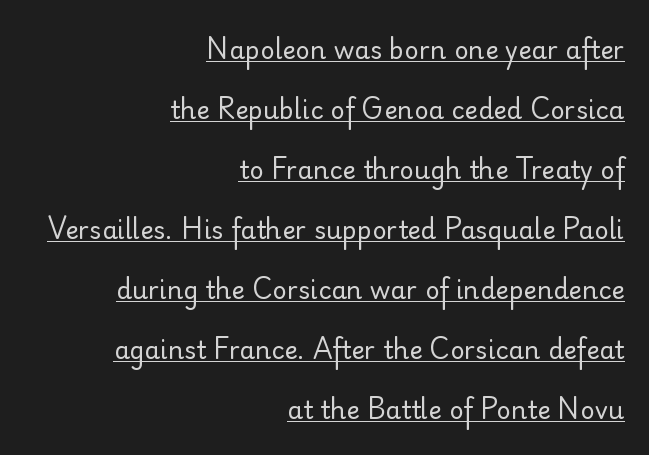
{"italic": "no", "bold": "no", "underline": "yes", "align": "right", "line_spacing": "loose", "line_spacing_ratio": 2.4, "letter_spacing": "normal", "letter_spacing_em": 0.0, "glyph_px": 25}
